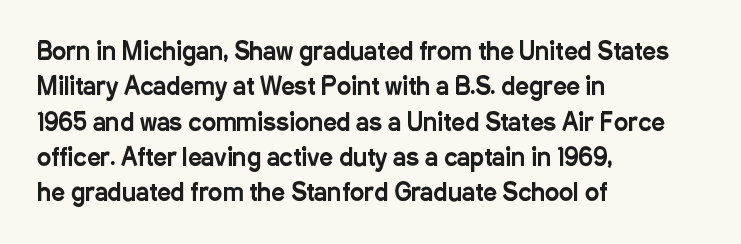
{"italic": "no", "underline": "no", "align": "left", "line_spacing": "normal", "line_spacing_ratio": 1.47, "letter_spacing": "normal", "letter_spacing_em": 0.0, "glyph_px": 24}
